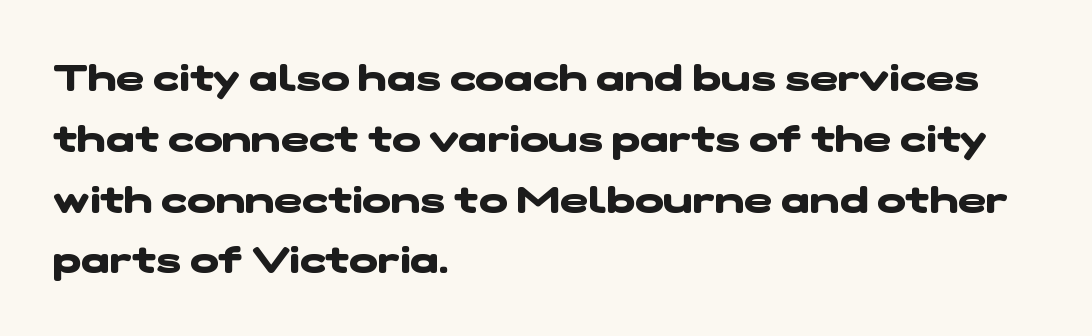
Q: Is the text bold? A: Yes.
Q: Is the typeface a serif or a sans-serif typeface? A: Sans-serif.
Q: Is the text underlined? A: No.
Q: How is the paragraph aligned? A: Left-aligned.
Q: Is the spacing between letters normal or unusually wide? A: Normal.
Q: Is the spacing between lines tight, normal or loose? A: Normal.
Q: Width (condensed, normal, or wide)? A: Wide.
Q: Stroke contrast? A: Low.
Q: x-height? A: Medium.
Q: Monospaced? A: No.
